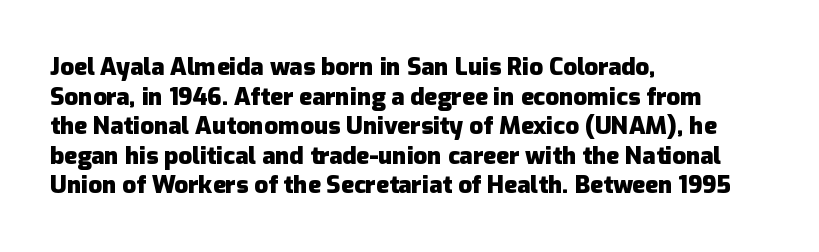
Q: Is the text bold? A: Yes.
Q: Is the text italic (slanted)? A: No, it is upright.
Q: Is the text underlined? A: No.
Q: How is the paragraph aligned? A: Left-aligned.
Q: Is the spacing between letters normal or unusually wide? A: Normal.
